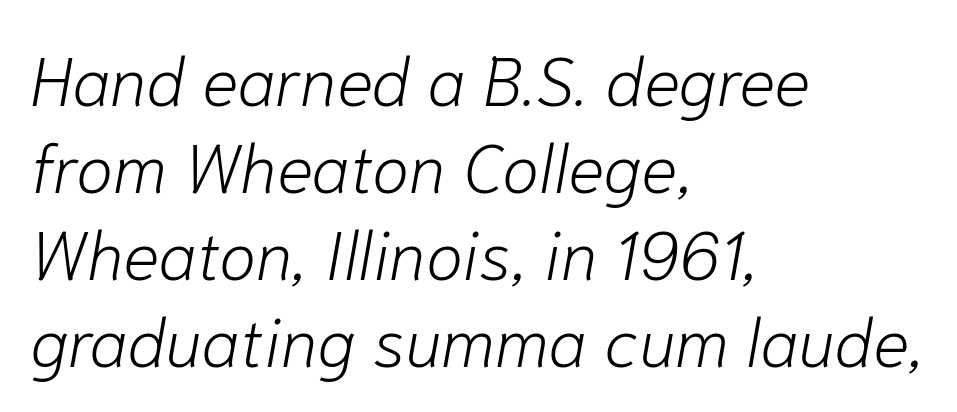
The image shows 68 px light type, italic (leaning right); set left-aligned, normal line spacing (1.28x), normal letter spacing, not underlined; low stroke contrast and a medium x-height.
